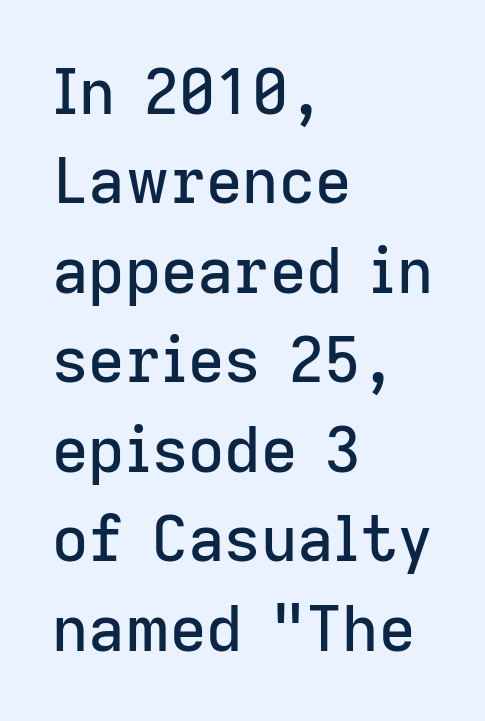
Q: Is the text italic (slanted)? A: No, it is upright.
Q: Is the typeface a serif or a sans-serif typeface? A: Sans-serif.
Q: Is the text underlined? A: No.
Q: How is the paragraph aligned? A: Left-aligned.
Q: Is the spacing between letters normal or unusually wide? A: Normal.
Q: Is the spacing between lines tight, normal or loose? A: Normal.
Q: Width (condensed, normal, or wide)? A: Normal.
Q: Stroke contrast? A: Low.
Q: x-height? A: Medium.
Q: Monospaced? A: No.
